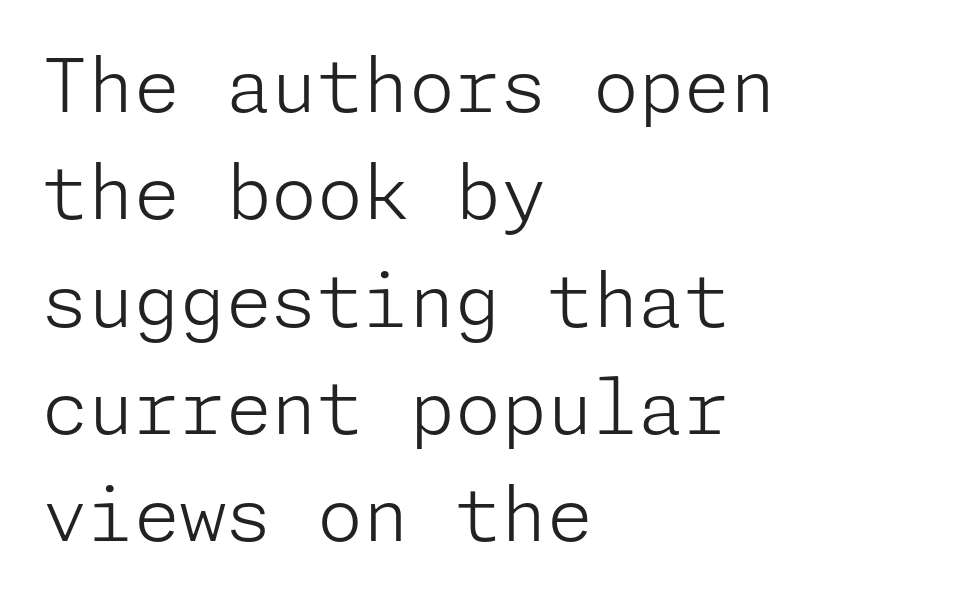
{"serif": "no", "italic": "no", "bold": "no", "weight": "light", "width": "normal", "stroke_contrast": "low", "x_height": "medium", "underline": "no", "align": "left", "line_spacing": "normal", "line_spacing_ratio": 1.45, "letter_spacing": "normal", "letter_spacing_em": 0.0, "glyph_px": 74}
